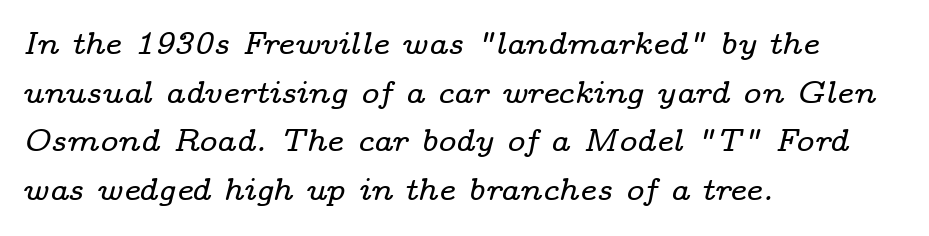
The image shows 31 px wide serif type, italic (leaning right); set left-aligned, normal line spacing (1.57x), normal letter spacing, not underlined; low stroke contrast and a medium x-height.
